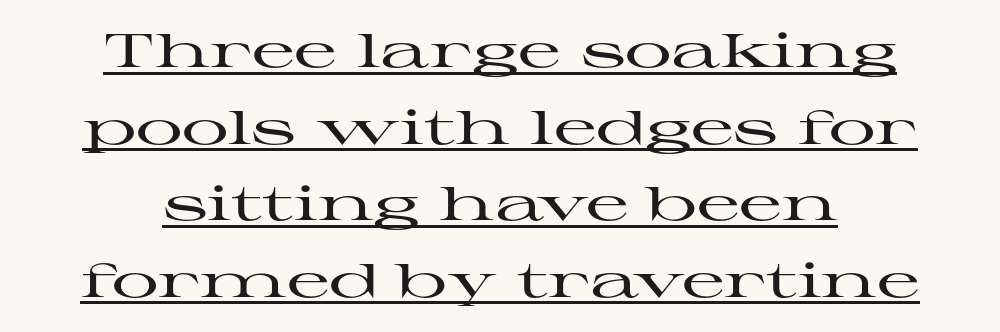
Looks like regular typesetting: each glyph gets only the width it needs. Reading down the block, each line starts at a different indent, mirrored at its end. Successive baselines arrive at the customary interval. Here the glyphs are tracked normally, forming tight word shapes. The font's upright variant was chosen for this text.
